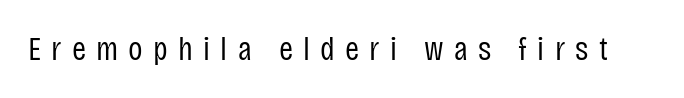
Typographically, this falls in the sans-serif category. When letters stand straight like this, we call the style roman or upright. Stems and bowls with no extra thickness — not bold. The letterforms stand isolated, each surrounded by extra space.
